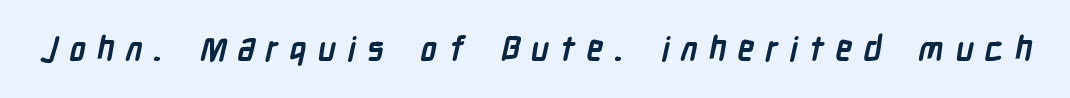
{"serif": "no", "bold": "yes", "weight": "semibold", "width": "condensed", "stroke_contrast": "low", "x_height": "medium", "monospaced": "no", "underline": "no", "letter_spacing": "wide", "letter_spacing_em": 0.34, "glyph_px": 33}
